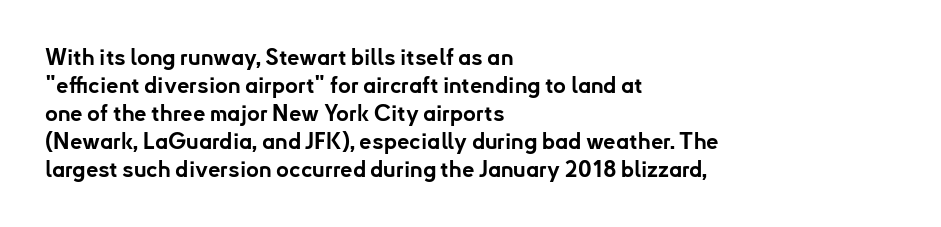
Q: Is the text bold? A: Yes.
Q: Is the text italic (slanted)? A: No, it is upright.
Q: Is the text underlined? A: No.
Q: How is the paragraph aligned? A: Left-aligned.
Q: Is the spacing between letters normal or unusually wide? A: Normal.
Q: Is the spacing between lines tight, normal or loose? A: Normal.
